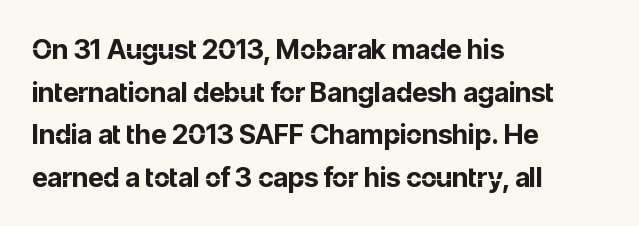
Q: Is the text bold? A: Yes.
Q: Is the text italic (slanted)? A: No, it is upright.
Q: Is the text underlined? A: No.
Q: How is the paragraph aligned? A: Left-aligned.
Q: Is the spacing between letters normal or unusually wide? A: Normal.
Q: Is the spacing between lines tight, normal or loose? A: Normal.
